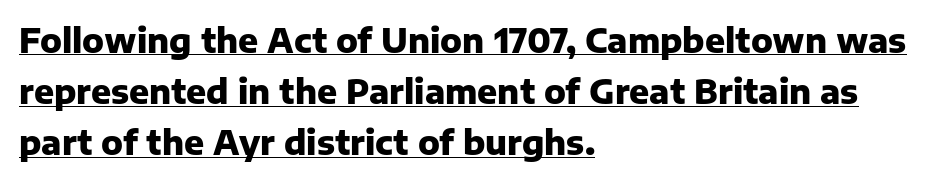
The strokes are fattened all the way to bold. Students, observe: this is what conventionally led text looks like. The letters stand upright; this is a roman face. Each word holds together tightly as a unit, with standard inter-letter gaps. The setting favours the left margin, as ordinary paragraphs usually do. This sample has the flowing, uneven cadence of proportional lettering.
